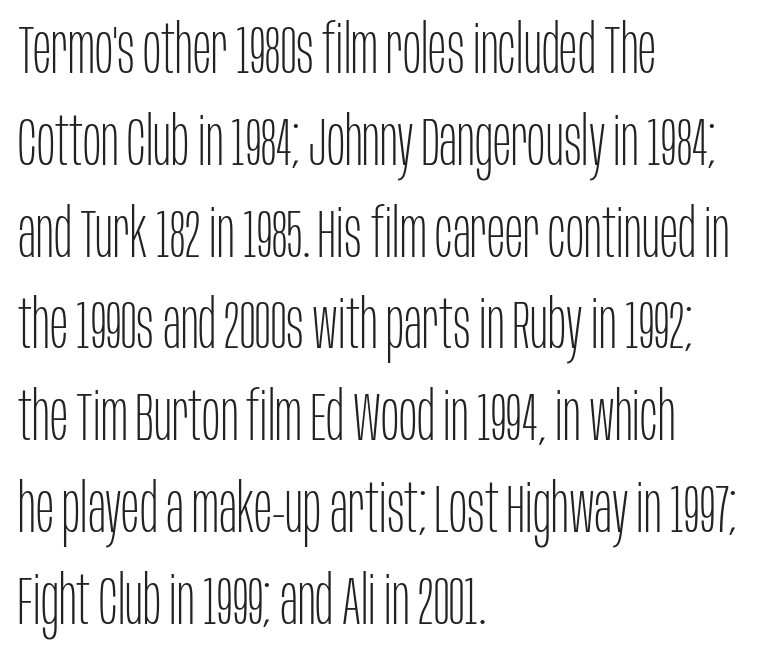
{"serif": "no", "italic": "no", "bold": "no", "weight": "thin", "width": "condensed", "stroke_contrast": "low", "x_height": "large", "monospaced": "no", "underline": "no", "align": "left", "line_spacing": "normal", "line_spacing_ratio": 1.35, "letter_spacing": "normal", "letter_spacing_em": 0.0, "glyph_px": 68}
